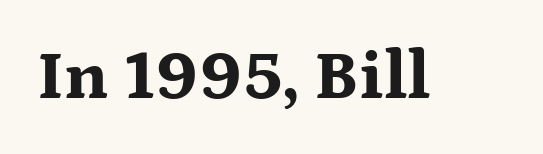
The image shows 70 px bold, wide serif type, upright; set normal letter spacing, not underlined; medium stroke contrast and a medium x-height.
